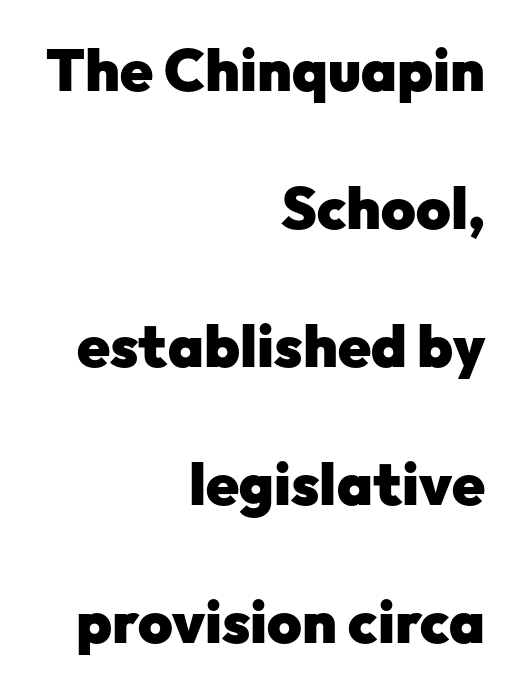
The image shows 59 px heavy sans-serif type, upright; set right-aligned, loose line spacing (2.34x), normal letter spacing, not underlined; low stroke contrast and a medium x-height.
